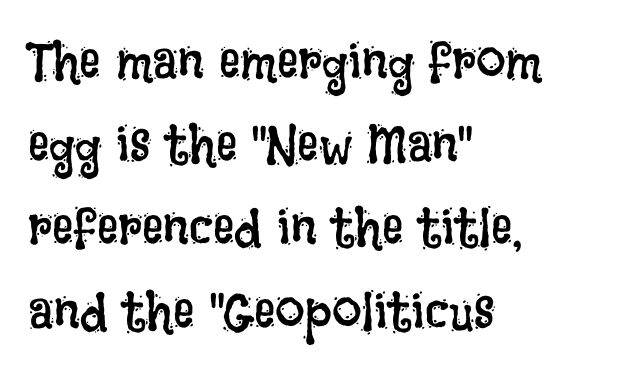
The image shows 53 px regular-weight, condensed type, upright; set left-aligned, normal line spacing (1.57x), normal letter spacing, not underlined; low stroke contrast and a large x-height.
